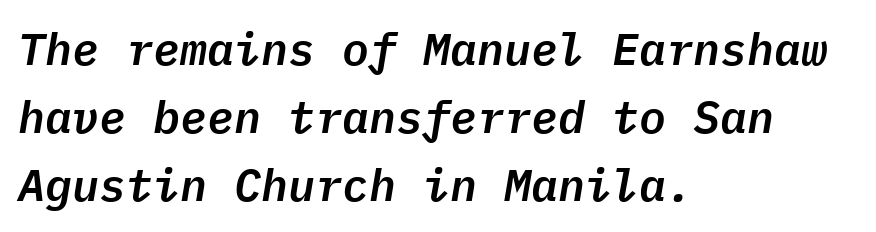
Glyph-to-glyph distance matches everyday printed text. Every character here occupies the same horizontal width, giving the sample a typewriter-like rhythm. The glyphs are unaccompanied by any horizontal stroke below them. If you measured baseline to baseline, you'd find a middling distance. Posture: slanted.
